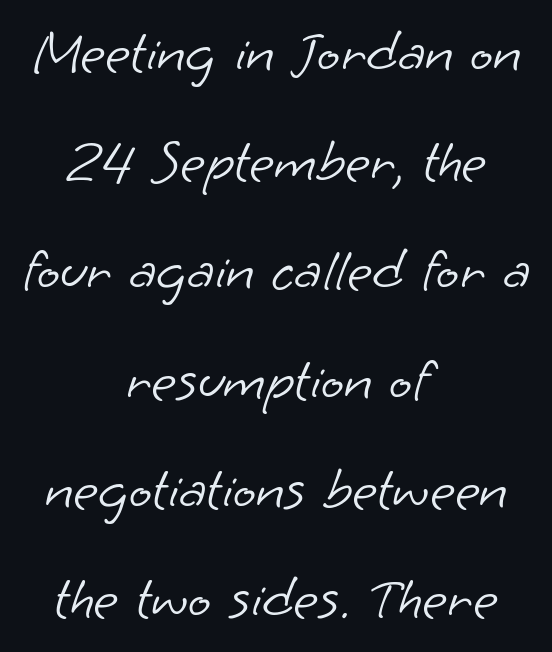
{"serif": "no", "bold": "no", "weight": "light", "width": "normal", "stroke_contrast": "low", "x_height": "small", "monospaced": "no", "underline": "no", "align": "center", "line_spacing_ratio": 1.82, "letter_spacing": "normal", "letter_spacing_em": 0.0, "glyph_px": 60}
